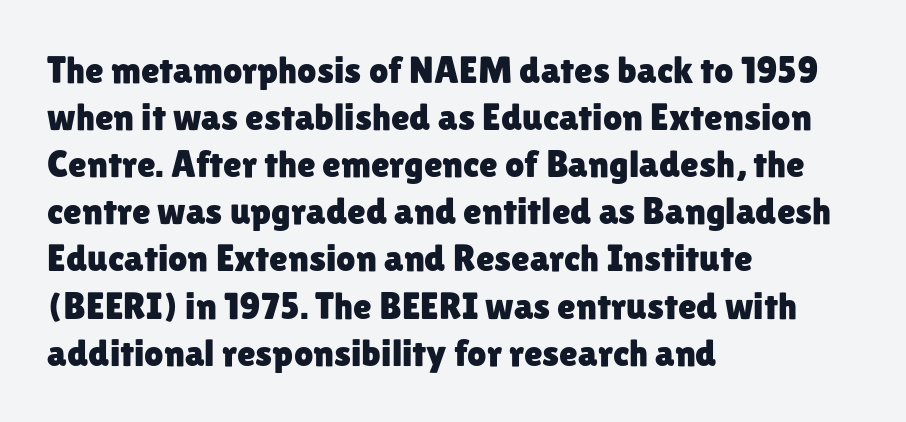
The image shows 38 px sans-serif type, upright; set left-aligned, line spacing 1.24x, normal letter spacing, not underlined; low stroke contrast and a medium x-height.
